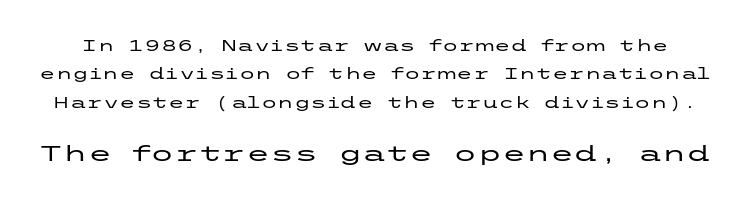
The image shows 22 px text type, upright; set line spacing 1.89x, normal letter spacing, not underlined; the second (bottom) block is 1.47x larger.
